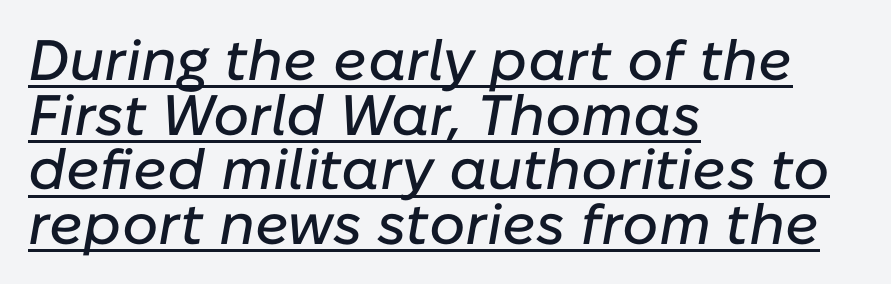
The image shows 57 px text type, italic (leaning right); set left-aligned, tight line spacing (0.96x), normal letter spacing, underlined; low stroke contrast and a medium x-height.
